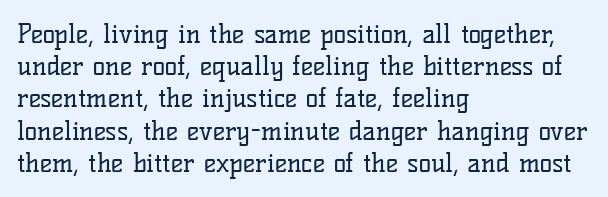
No letter is thick-stroked: the sample isn't bold. The lettering stays uniformly vertical, giving the passage a roman look. This sample uses plain, unmodified letter spacing. These lines stack with their left ends in a neat column. The gap between lines stays unmarked.
